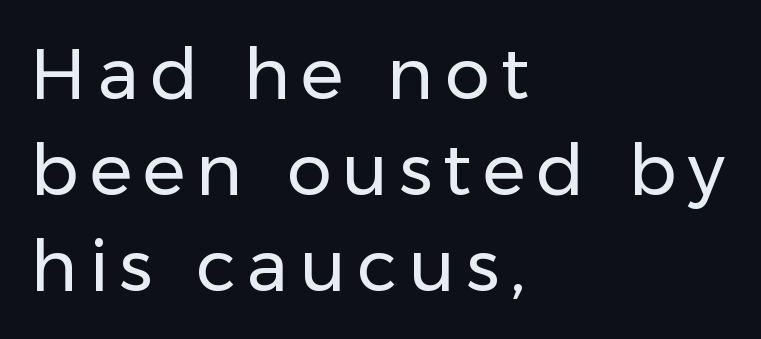
The typesetting does not lean heavy: it is not bold. Character widths vary here, with narrow letters taking less room than wide ones. This is sans-serif lettering, the kind often seen on screens and signage. The foot of each line stays bare and open. The rendering uses a moderate line-height, typical for paragraphs. When letters stand straight like this, we call the style roman or upright.
